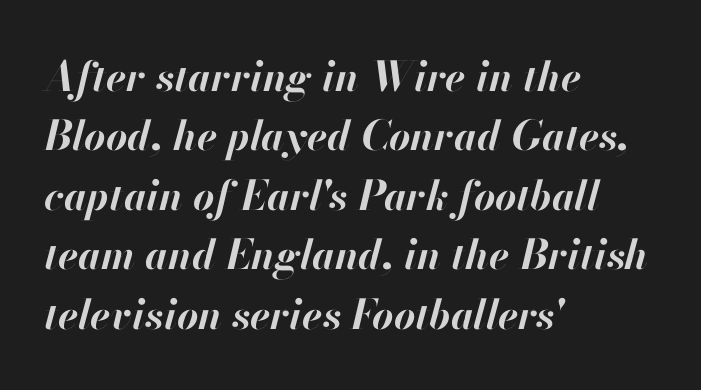
Summary of vertical rhythm: regular, with standard interline spacing. How are the letters spaced? Ordinarily, with no added tracking. All the whitespace from short lines collects on the right. The face used here has a pronounced slope to its letters. The strokes are fattened all the way to bold. The words here are not underlined.
